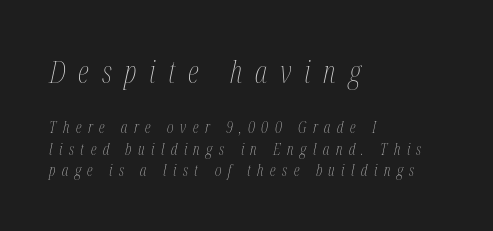
Q: Is the text bold? A: No.
Q: Is the text italic (slanted)? A: Yes, it leans right by about 12 degrees.
Q: Is the text underlined? A: No.
Q: How is the paragraph aligned? A: Left-aligned.
Q: Is the spacing between letters normal or unusually wide? A: Unusually wide.
Q: Is the spacing between lines tight, normal or loose? A: Normal.
Q: Which block of text is set in a larger size, the first (top) or the second (bottom)? A: The first (top) one.
Q: Width (condensed, normal, or wide)? A: Condensed.
Q: Stroke contrast? A: Medium.
Q: x-height? A: Medium.
Q: Monospaced? A: No.
